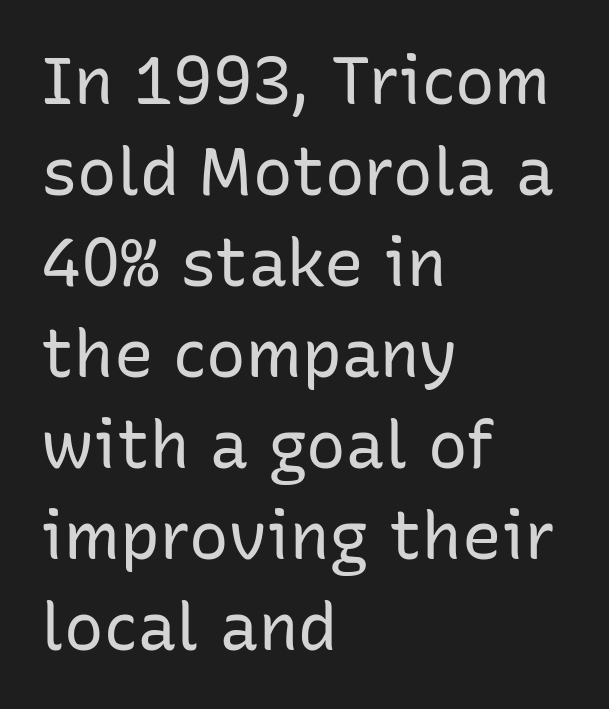
The letters carry no serifs — their stems end cleanly without finishing strokes. The tracking reads as untouched default to a designer's eye. A typesetter would call this proportional, since set widths differ per character. Every row of glyphs begins at an identical x-position on the left. The baseline area is clear.
